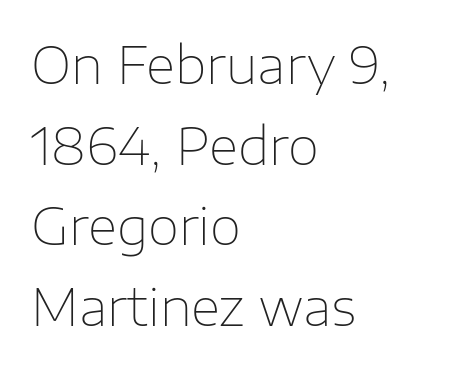
{"serif": "no", "italic": "no", "bold": "no", "weight": "thin", "width": "normal", "stroke_contrast": "low", "x_height": "medium", "monospaced": "no", "underline": "no", "align": "left", "line_spacing": "normal", "line_spacing_ratio": 1.58, "letter_spacing": "normal", "letter_spacing_em": 0.0, "glyph_px": 51}
